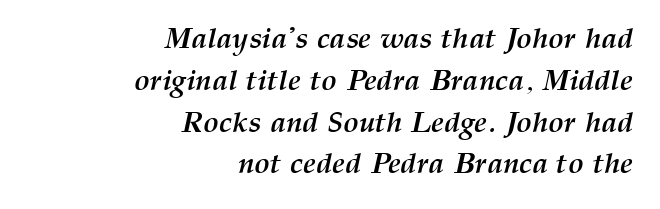
{"italic": "yes", "lean": "right", "slant_degrees": 12, "bold": "yes", "weight": "semibold", "width": "normal", "stroke_contrast": "medium", "x_height": "medium", "monospaced": "no", "underline": "no", "align": "right", "line_spacing": "normal", "line_spacing_ratio": 1.44, "letter_spacing": "normal", "letter_spacing_em": 0.0, "glyph_px": 29}
